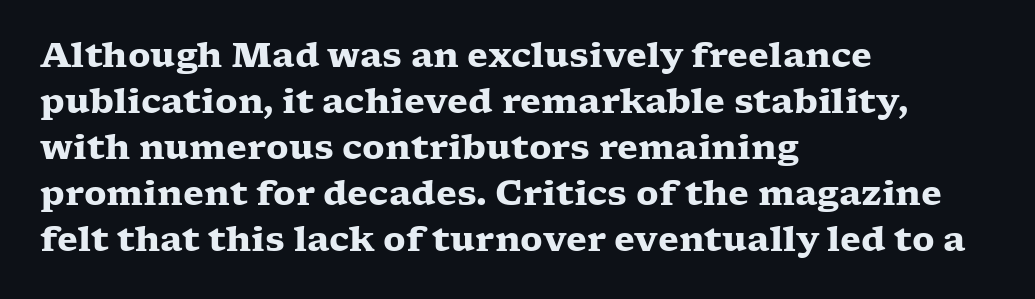
{"serif": "yes", "italic": "no", "bold": "yes", "weight": "heavy", "width": "wide", "stroke_contrast": "low", "x_height": "medium", "monospaced": "no", "underline": "no", "align": "left", "line_spacing": "normal", "line_spacing_ratio": 1.35, "letter_spacing": "normal", "letter_spacing_em": 0.0, "glyph_px": 34}
